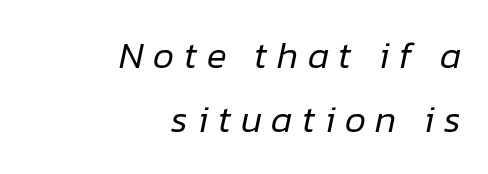
This sample has the flowing, uneven cadence of proportional lettering. In terms of letterspacing, this is a distinctly airy, spread setting. All the whitespace from short lines collects on the left. On a weight scale, this lands at 450 or below.
